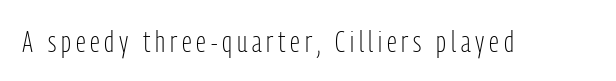
Is this a fixed-width face? No — the glyphs have proportional, varying widths. A typesetter would label this face a sans. Heaviness? Minimal to ordinary, like unemphasized prose. The space directly below the letters is spotless. Style check: upright.
